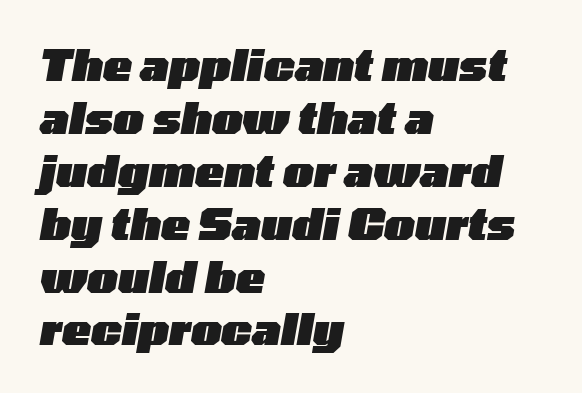
The image shows 43 px heavy, wide type, italic (leaning right); set left-aligned, line spacing 1.23x, normal letter spacing, not underlined; low stroke contrast and a medium x-height.
